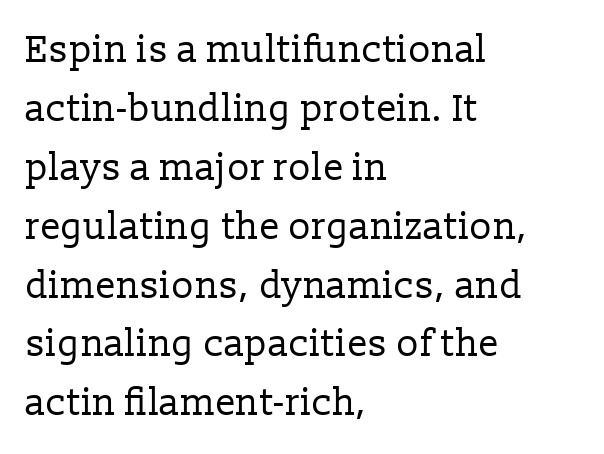
The image shows 38 px regular-weight serif type, upright; set left-aligned, normal line spacing (1.55x), normal letter spacing, not underlined; low stroke contrast and a medium x-height.
